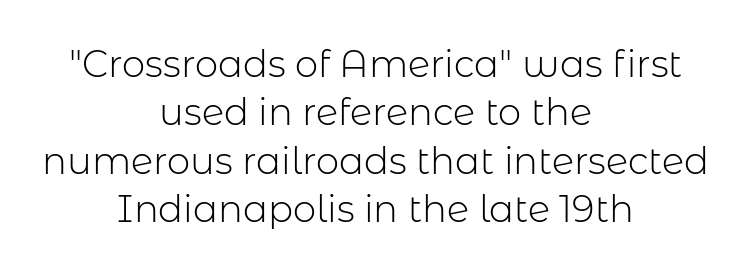
The image shows 37 px light sans-serif type, upright; set centered, normal line spacing (1.31x), normal letter spacing, not underlined; low stroke contrast and a medium x-height.
